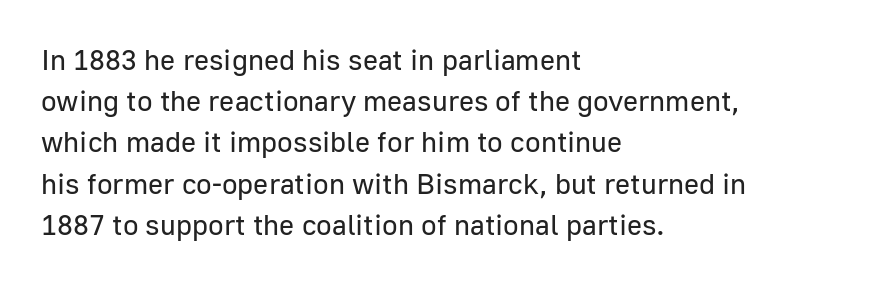
The image shows 29 px regular-weight sans-serif type, upright; set left-aligned, normal line spacing (1.42x), normal letter spacing, not underlined; low stroke contrast and a medium x-height.
